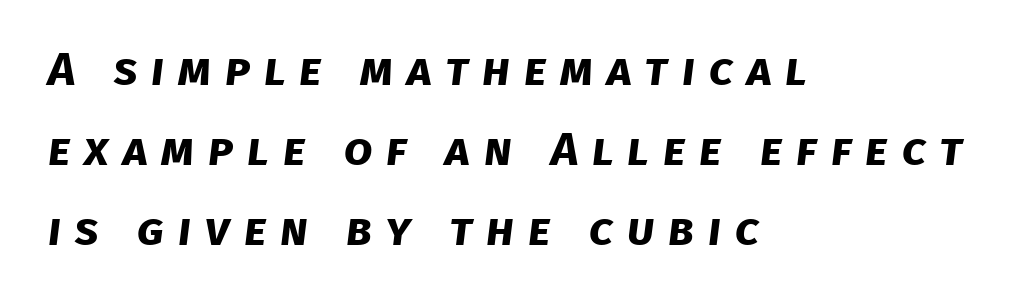
Q: Is the text bold? A: Yes.
Q: Is the typeface a serif or a sans-serif typeface? A: Sans-serif.
Q: Is the text underlined? A: No.
Q: How is the paragraph aligned? A: Left-aligned.
Q: Is the spacing between letters normal or unusually wide? A: Unusually wide.
Q: Width (condensed, normal, or wide)? A: Normal.
Q: Stroke contrast? A: Low.
Q: x-height? A: Large.
Q: Monospaced? A: No.
